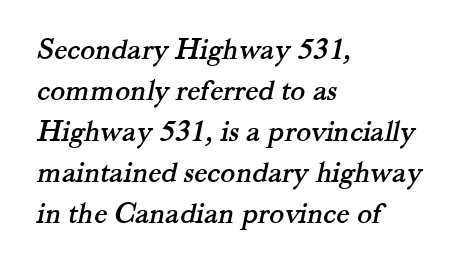
Q: Is the typeface a serif or a sans-serif typeface? A: Serif.
Q: Is the text underlined? A: No.
Q: How is the paragraph aligned? A: Left-aligned.
Q: Is the spacing between letters normal or unusually wide? A: Normal.
Q: Is the spacing between lines tight, normal or loose? A: Normal.
Q: Width (condensed, normal, or wide)? A: Normal.
Q: Stroke contrast? A: Medium.
Q: x-height? A: Small.
Q: Monospaced? A: No.
